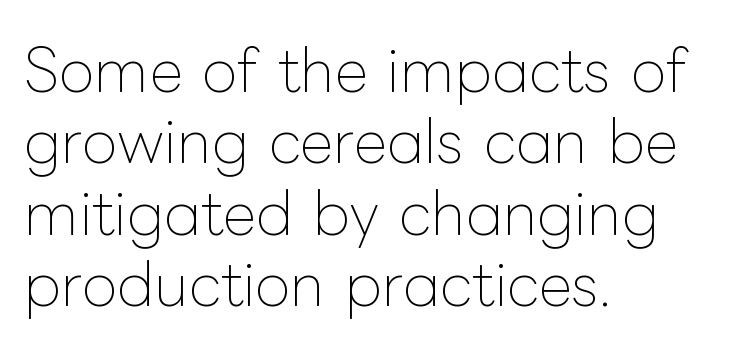
The image shows 58 px thin type, upright; set left-aligned, line spacing 1.23x, normal letter spacing, not underlined; low stroke contrast and a medium x-height.
